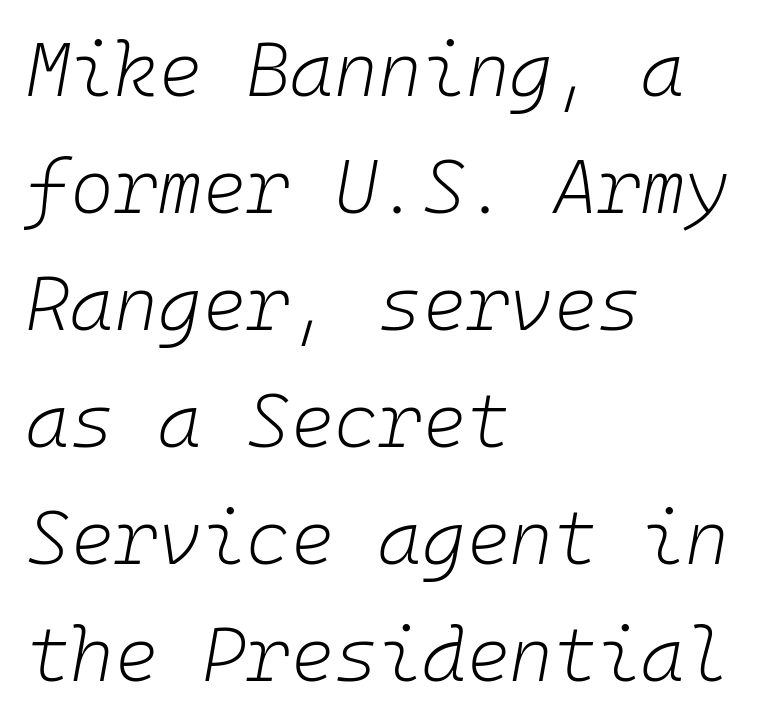
{"italic": "yes", "lean": "right", "slant_degrees": 10, "bold": "no", "weight": "light", "width": "normal", "stroke_contrast": "low", "x_height": "medium", "monospaced": "yes", "underline": "no", "align": "left", "line_spacing": "normal", "line_spacing_ratio": 1.56, "letter_spacing": "normal", "letter_spacing_em": 0.0, "glyph_px": 75}
